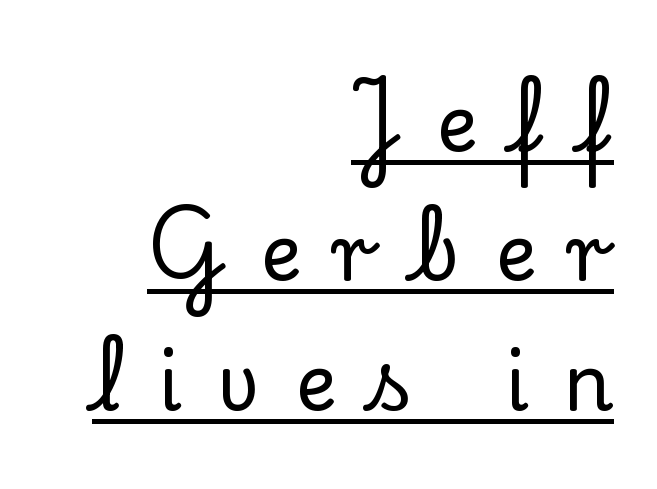
Spacing between characters has been opened up far beyond the box default. The face used here is proportionally spaced, like ordinary book or web type. These lines are set flush right with a ragged left edge. The rendered words wear a rule along their underside. In terms of posture, this sample is upright. You can tell from the footed stems that serif type was used.
